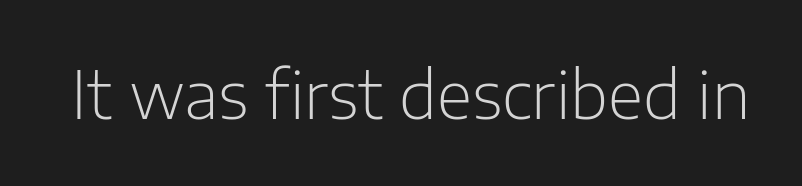
The image shows 65 px light sans-serif type, upright; set normal letter spacing, not underlined; low stroke contrast and a medium x-height.
